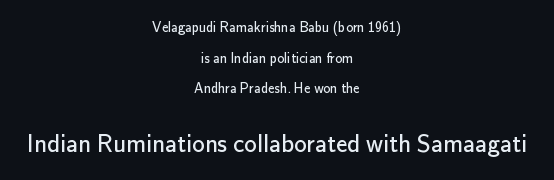
Successive baselines arrive slowly, with a big drop between each. A student would call this center alignment; a typographer would say set centered. Ascenders rise straight up at ninety degrees. A quiet, ordinary-to-light weight characterises the typeface. Rule under the text: the space is simply empty. Standard letterfit; no display-style spreading of the glyphs.
